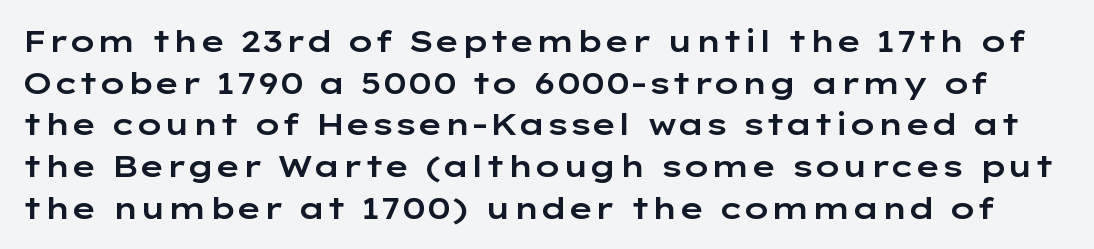
Q: Is the text italic (slanted)? A: No, it is upright.
Q: Is the typeface a serif or a sans-serif typeface? A: Sans-serif.
Q: Is the text underlined? A: No.
Q: Is the spacing between letters normal or unusually wide? A: Normal.
Q: Is the spacing between lines tight, normal or loose? A: Normal.
Q: Width (condensed, normal, or wide)? A: Wide.
Q: Stroke contrast? A: Low.
Q: x-height? A: Medium.
Q: Monospaced? A: No.
